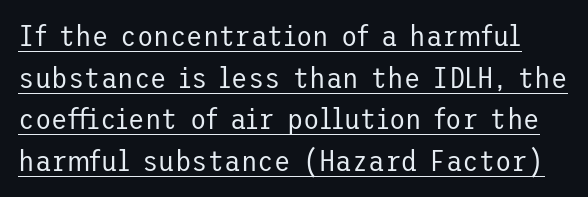
The typesetting does not lean heavy: it is not bold. You could call the tracking neutral — neither tight nor loose. Unlike italic type, these characters show no tilt at all. Classification — sans serif.
